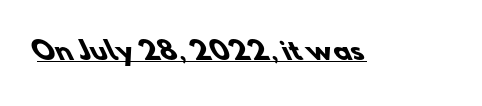
The image shows 25 px bold type; set normal letter spacing, underlined.
